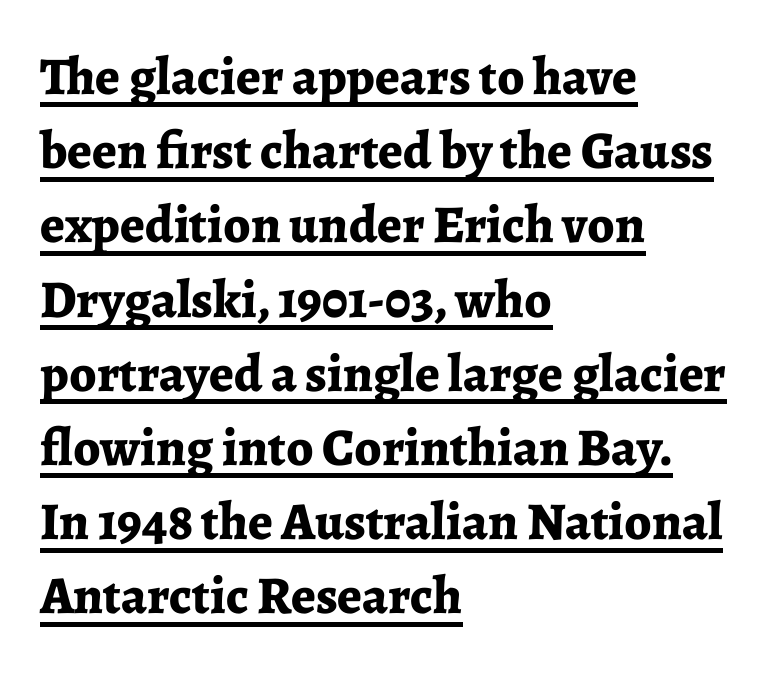
Q: Is the text bold? A: Yes.
Q: Is the text italic (slanted)? A: No, it is upright.
Q: Is the typeface a serif or a sans-serif typeface? A: Serif.
Q: Is the text underlined? A: Yes.
Q: How is the paragraph aligned? A: Left-aligned.
Q: Is the spacing between letters normal or unusually wide? A: Normal.
Q: Is the spacing between lines tight, normal or loose? A: Normal.
Q: Width (condensed, normal, or wide)? A: Normal.
Q: Stroke contrast? A: Low.
Q: x-height? A: Medium.
Q: Monospaced? A: No.
